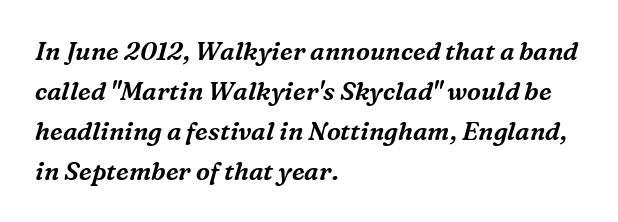
{"italic": "yes", "lean": "right", "slant_degrees": 16, "underline": "no", "align": "left", "line_spacing": "normal", "line_spacing_ratio": 1.6, "letter_spacing": "normal", "letter_spacing_em": 0.0, "glyph_px": 25}
